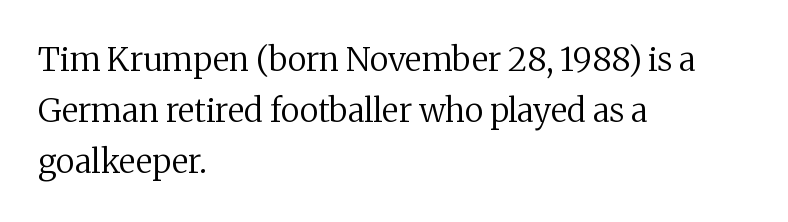
The image shows 33 px regular-weight serif type, upright; set left-aligned, normal line spacing (1.55x), normal letter spacing, not underlined; medium stroke contrast and a medium x-height.
